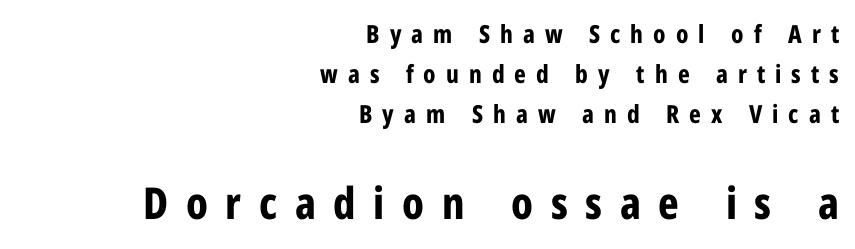
Q: Is the text bold? A: Yes.
Q: Is the text italic (slanted)? A: No, it is upright.
Q: Is the typeface a serif or a sans-serif typeface? A: Sans-serif.
Q: Is the text underlined? A: No.
Q: How is the paragraph aligned? A: Right-aligned.
Q: Is the spacing between letters normal or unusually wide? A: Unusually wide.
Q: Is the spacing between lines tight, normal or loose? A: Normal.
Q: Which block of text is set in a larger size, the first (top) or the second (bottom)? A: The second (bottom) one.
Q: Width (condensed, normal, or wide)? A: Condensed.
Q: Stroke contrast? A: Low.
Q: x-height? A: Medium.
Q: Monospaced? A: No.
